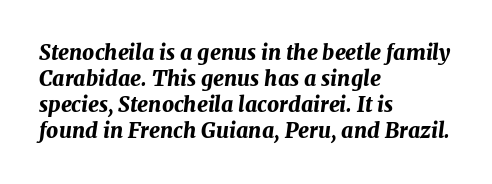
Here the glyphs are tracked normally, forming tight word shapes. The strokes are fattened all the way to bold. The lines in this sample share a left origin and differ only in where they stop. A clean baseline with only descenders dipping below it.
